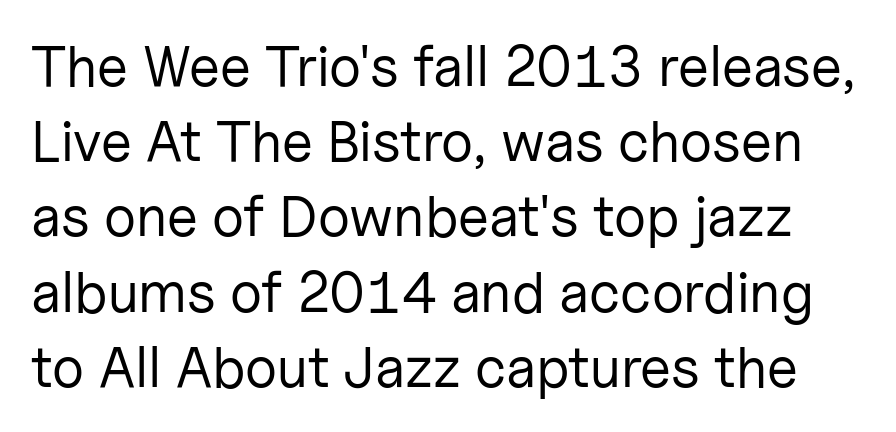
Q: Is the text bold? A: No.
Q: Is the text italic (slanted)? A: No, it is upright.
Q: Is the typeface a serif or a sans-serif typeface? A: Sans-serif.
Q: Is the text underlined? A: No.
Q: Is the spacing between letters normal or unusually wide? A: Normal.
Q: Is the spacing between lines tight, normal or loose? A: Normal.
Q: Width (condensed, normal, or wide)? A: Normal.
Q: Stroke contrast? A: Low.
Q: x-height? A: Medium.
Q: Monospaced? A: No.
